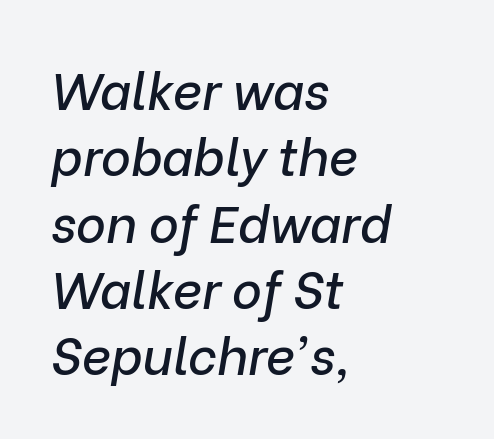
A typesetter would call this proportional, since set widths differ per character. Layout note: lines flush left. Is the type slanted? Yes — the strokes lean at a clear angle. Regular leading. Each row of text sits above clean, open space.
